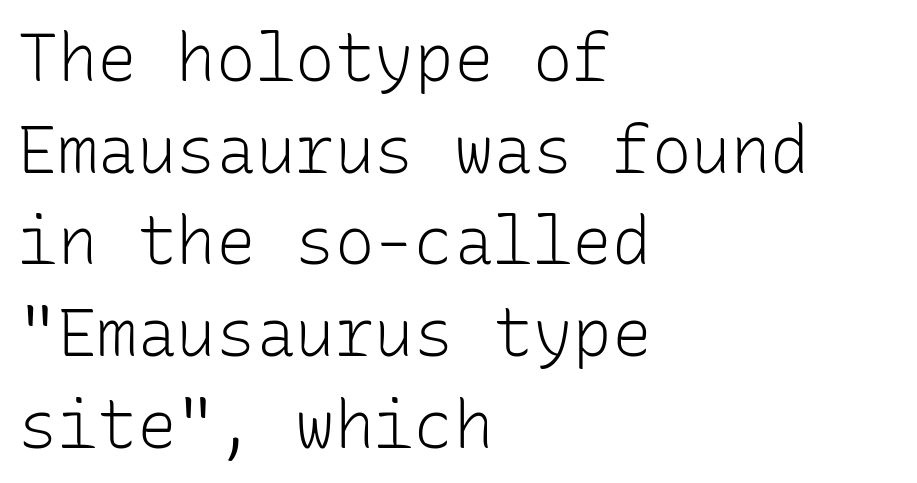
Q: Is the text bold? A: No.
Q: Is the text italic (slanted)? A: No, it is upright.
Q: Is the typeface a serif or a sans-serif typeface? A: Sans-serif.
Q: Is the text underlined? A: No.
Q: How is the paragraph aligned? A: Left-aligned.
Q: Is the spacing between letters normal or unusually wide? A: Normal.
Q: Is the spacing between lines tight, normal or loose? A: Normal.
Q: Width (condensed, normal, or wide)? A: Normal.
Q: Stroke contrast? A: Low.
Q: x-height? A: Medium.
Q: Monospaced? A: Yes.
